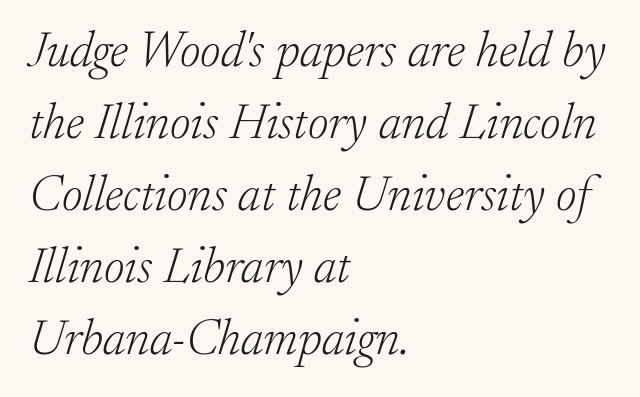
{"serif": "yes", "italic": "yes", "lean": "right", "slant_degrees": 17, "bold": "no", "weight": "light", "width": "normal", "stroke_contrast": "low", "x_height": "small", "monospaced": "no", "underline": "no", "align": "left", "line_spacing": "normal", "line_spacing_ratio": 1.44, "letter_spacing": "normal", "letter_spacing_em": 0.0, "glyph_px": 50}
